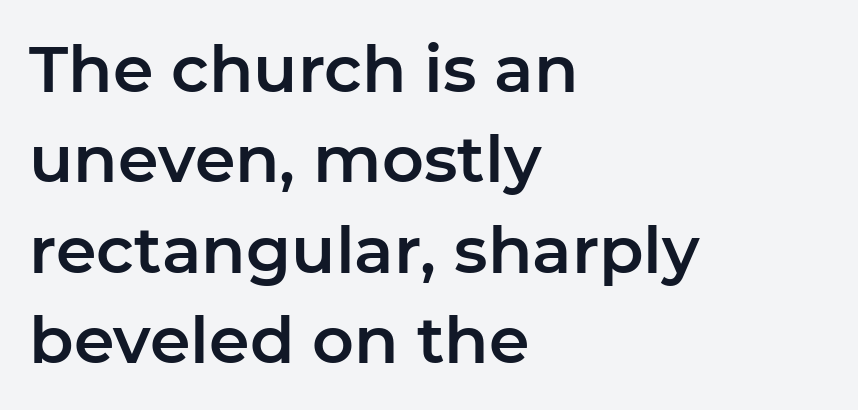
The lines sit at an ordinary, default distance from one another. Honestly, the letter spacing is just normal — you wouldn't notice it. Examine the stroke ends and you'll find no serifs. The text block is weighted toward the left margin, trailing off unevenly rightward. Any mark beneath the type? The region is blank.
